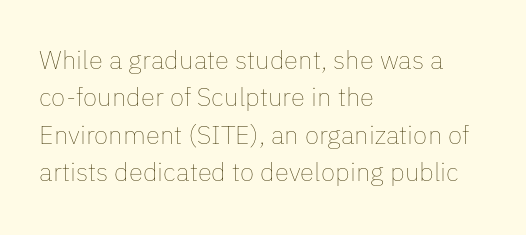
Q: Is the text bold? A: No.
Q: Is the text italic (slanted)? A: No, it is upright.
Q: Is the text underlined? A: No.
Q: How is the paragraph aligned? A: Left-aligned.
Q: Is the spacing between letters normal or unusually wide? A: Normal.
Q: Is the spacing between lines tight, normal or loose? A: Normal.
